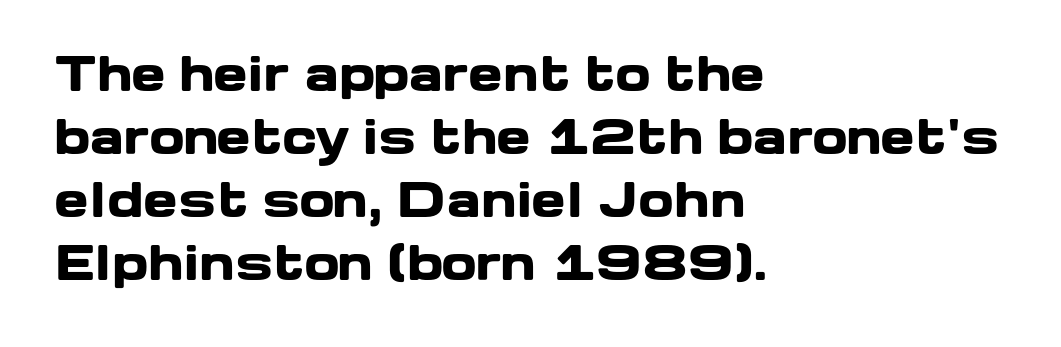
Default kerning and tracking; the words read as compact shapes. The face used here has the dense, thick strokes of a bold. This sample uses an upright cut, with every glyph sitting square on the baseline. Each line starts at the same left margin while the right side varies. Letterform terminals end flat and unadorned throughout the passage.
